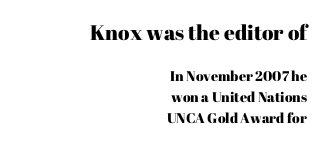
The image shows 21 px text type, upright; set right-aligned, normal line spacing (1.52x), normal letter spacing, not underlined; the first (top) block is 1.5x larger.
